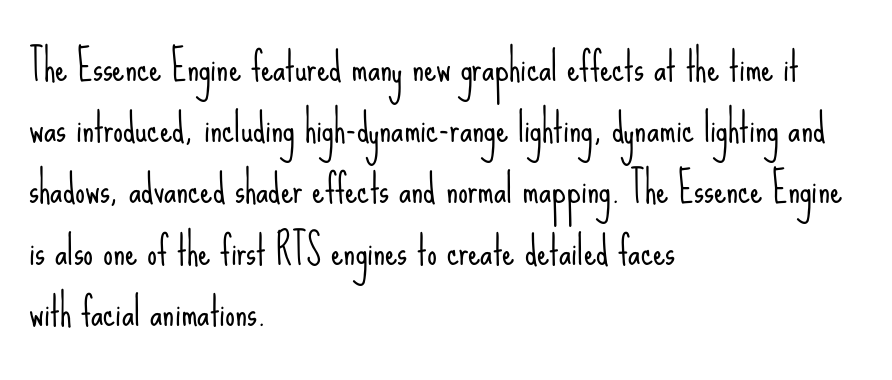
{"serif": "no", "italic": "no", "bold": "no", "weight": "light", "width": "condensed", "stroke_contrast": "low", "x_height": "small", "monospaced": "no", "underline": "no", "align": "left", "line_spacing": "normal", "line_spacing_ratio": 1.57, "letter_spacing": "normal", "letter_spacing_em": 0.0, "glyph_px": 39}
